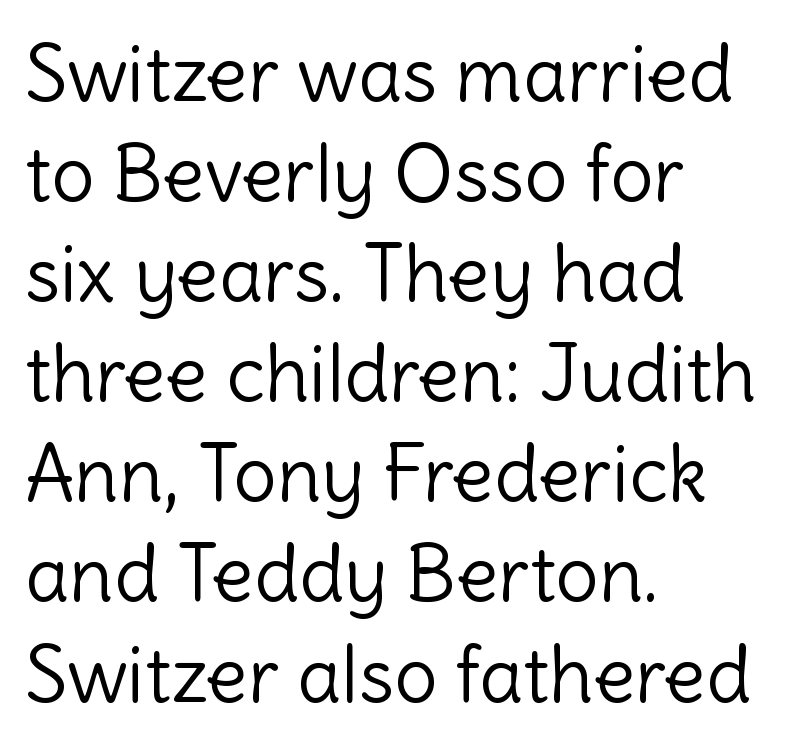
The image shows 77 px light sans-serif type, upright; set left-aligned, normal line spacing (1.3x), normal letter spacing, not underlined; a medium x-height.
